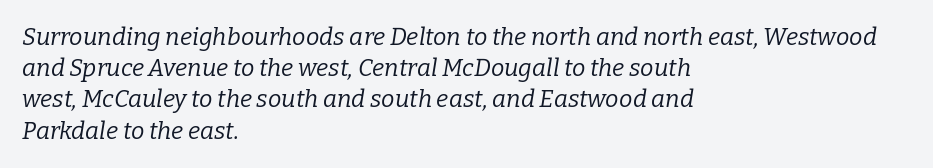
The lines sit at an ordinary, default distance from one another. A clean baseline with only descenders dipping below it. The paragraph has a hard left edge and a soft right edge. The letterforms sit shoulder to shoulder at normal distance. This reads as an unemphasized weight, regular at the heaviest. Italic: yes, the glyphs are oblique.
